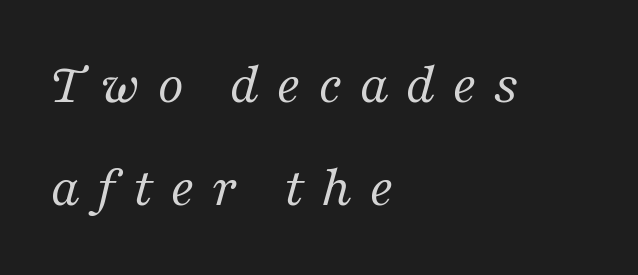
Casual observation: everything's shoved over to the left. Anything drawn beneath the words? Only blank space. This reads as an unemphasized weight, regular at the heaviest. It's the slanting kind of type.
